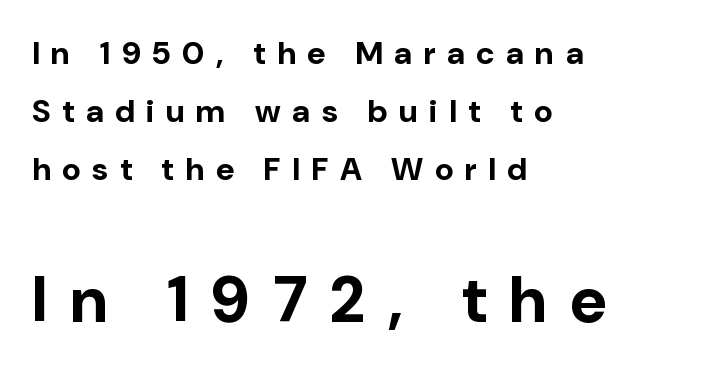
The image shows 64 px bold sans-serif type, upright; set left-aligned, line spacing 1.82x, unusually wide letter spacing (+0.36 em), not underlined; the second (bottom) block is 2.0x larger; low stroke contrast and a medium x-height.
